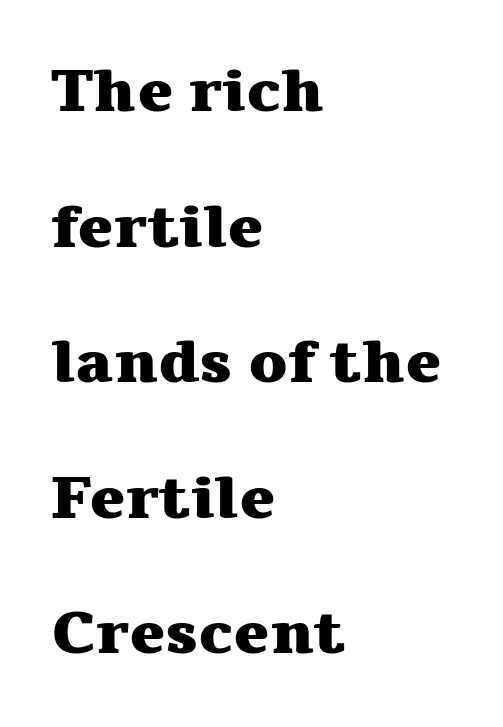
{"serif": "yes", "italic": "no", "bold": "yes", "weight": "heavy", "width": "wide", "stroke_contrast": "medium", "x_height": "medium", "monospaced": "no", "underline": "no", "align": "left", "line_spacing": "loose", "line_spacing_ratio": 2.26, "letter_spacing": "normal", "letter_spacing_em": 0.0, "glyph_px": 60}
